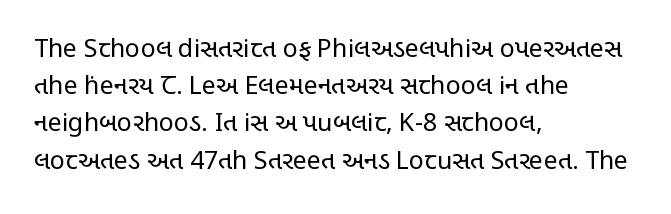
Q: Is the text bold? A: No.
Q: Is the text italic (slanted)? A: No, it is upright.
Q: Is the text underlined? A: No.
Q: How is the paragraph aligned? A: Left-aligned.
Q: Is the spacing between letters normal or unusually wide? A: Normal.
Q: Is the spacing between lines tight, normal or loose? A: Normal.
